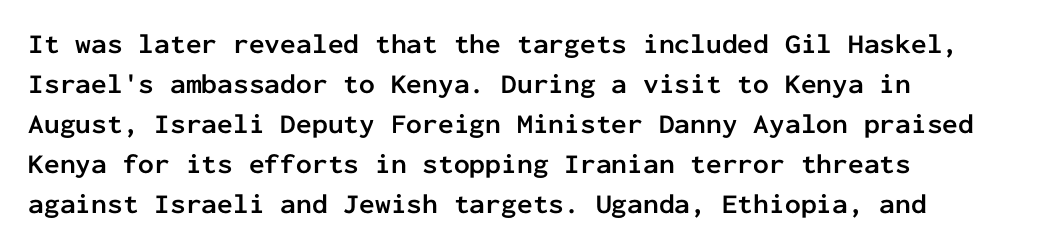
{"serif": "no", "italic": "no", "bold": "yes", "weight": "semibold", "width": "normal", "stroke_contrast": "low", "x_height": "medium", "monospaced": "yes", "underline": "no", "align": "left", "line_spacing": "normal", "line_spacing_ratio": 1.43, "letter_spacing": "normal", "letter_spacing_em": 0.0, "glyph_px": 28}
